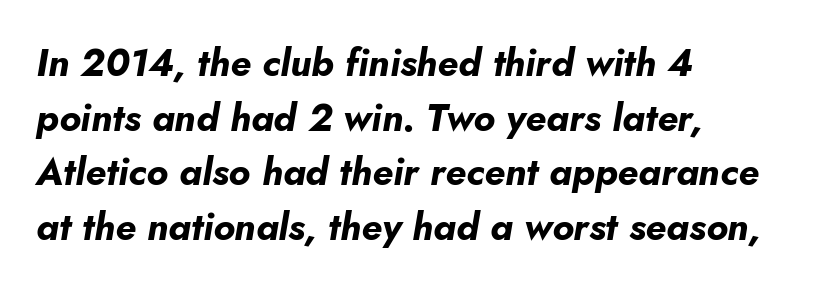
Whoever set this chose a conventional vertical rhythm. Spacing verdict: proportional, widths tailored to each character. This is heavy type, rendered in bold. When letters slant like this, we call the style italic. These lines are set flush left with a ragged right edge.
